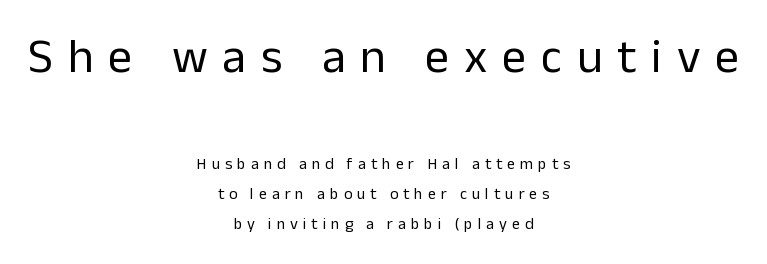
{"serif": "no", "italic": "no", "bold": "no", "weight": "regular", "width": "normal", "stroke_contrast": "low", "x_height": "medium", "monospaced": "no", "underline": "no", "align": "center", "line_spacing_ratio": 1.87, "letter_spacing": "wide", "letter_spacing_em": 0.31, "larger_block": "first", "size_ratio": 3.0, "glyph_px": 48}
